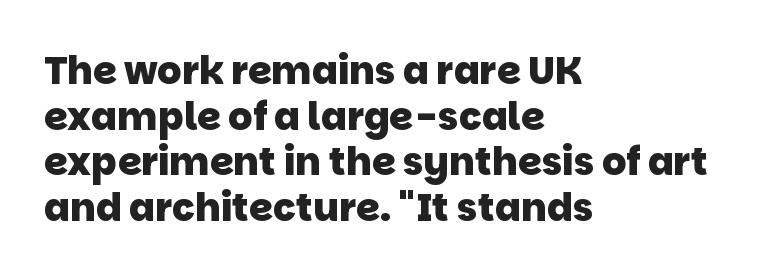
What weight is shown? A full bold with thick strokes. Nobody drew a line under any word here. What stands out about the letter spacing? Nothing — it is the standard amount. Reading down the block, your eye returns to a fixed left position each line. Is this a sans? Yes — the strokes have no serifs.
